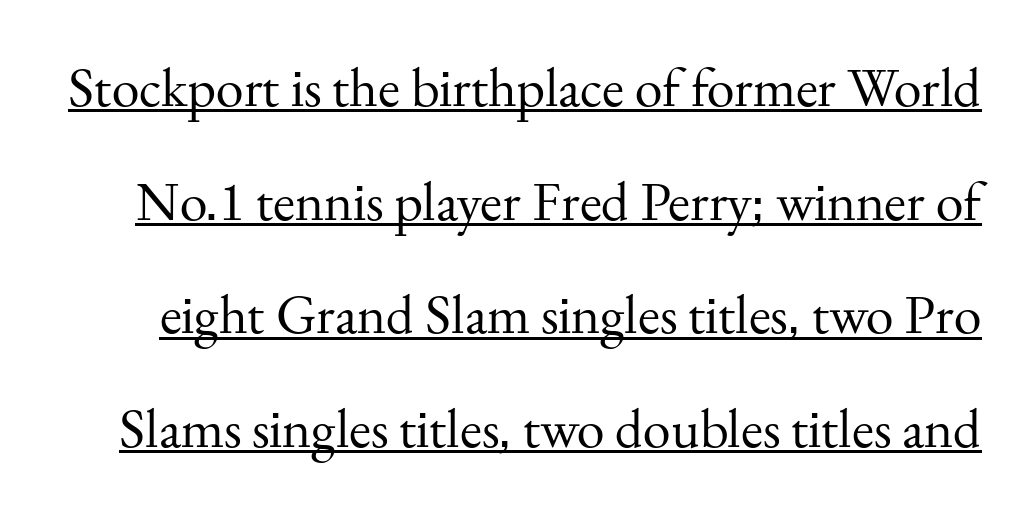
Q: Is the text bold? A: No.
Q: Is the text italic (slanted)? A: No, it is upright.
Q: Is the typeface a serif or a sans-serif typeface? A: Serif.
Q: Is the text underlined? A: Yes.
Q: Is the spacing between letters normal or unusually wide? A: Normal.
Q: Is the spacing between lines tight, normal or loose? A: Loose.
Q: Width (condensed, normal, or wide)? A: Normal.
Q: Stroke contrast? A: Medium.
Q: x-height? A: Small.
Q: Monospaced? A: No.
